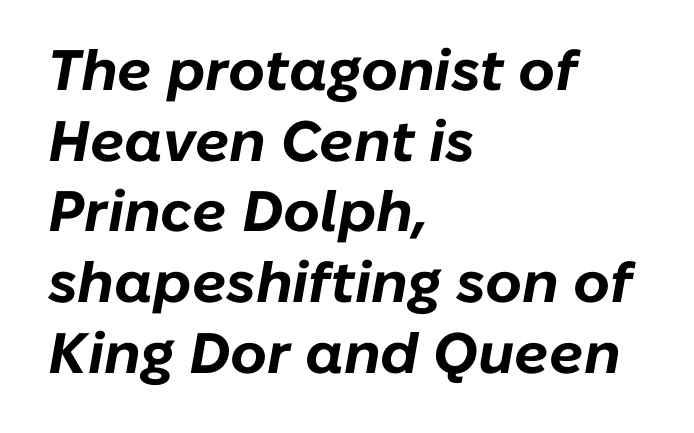
Q: Is the text bold? A: Yes.
Q: Is the text italic (slanted)? A: Yes, it leans right by about 10 degrees.
Q: Is the text underlined? A: No.
Q: How is the paragraph aligned? A: Left-aligned.
Q: Is the spacing between letters normal or unusually wide? A: Normal.
Q: Width (condensed, normal, or wide)? A: Normal.
Q: Stroke contrast? A: Low.
Q: x-height? A: Medium.
Q: Monospaced? A: No.
